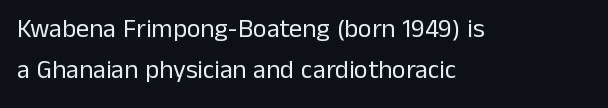
Q: Is the text bold? A: No.
Q: Is the text italic (slanted)? A: No, it is upright.
Q: Is the text underlined? A: No.
Q: How is the paragraph aligned? A: Left-aligned.
Q: Is the spacing between letters normal or unusually wide? A: Normal.
Q: Is the spacing between lines tight, normal or loose? A: Normal.
